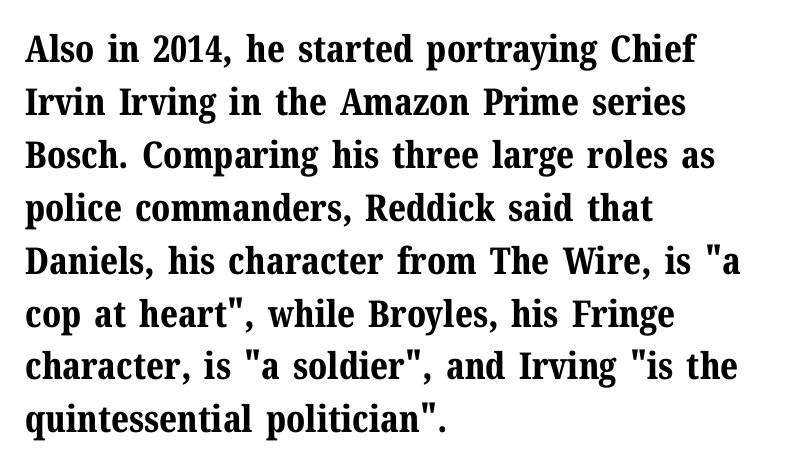
The image shows 37 px bold serif type, upright; set left-aligned, normal line spacing (1.43x), normal letter spacing, not underlined; medium stroke contrast and a medium x-height.
